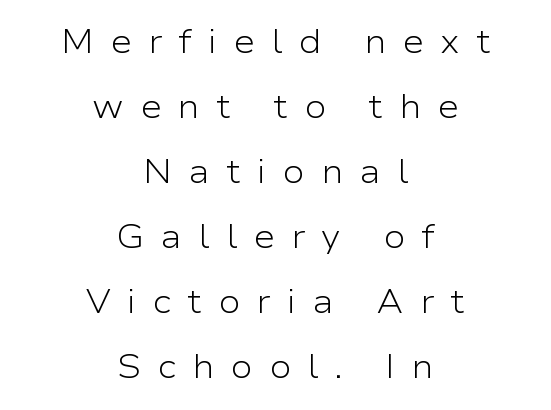
A clean baseline with only descenders dipping below it. A quiet, ordinary-to-light weight characterises the typeface. Look at the bottom of the vertical strokes: they stop flat, with no serifs. What stands out about the letter spacing? Its width — letters are far apart. Do the characters align in a grid? No, the font is proportional.
